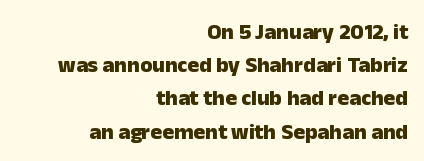
In terms of leading, this rendering sits right in the middle. What stands out about the letter spacing? Nothing — it is the standard amount. The passage shown is emphatically bold. Where is the straight margin? On the right. Anything drawn beneath the words? Only blank space.
